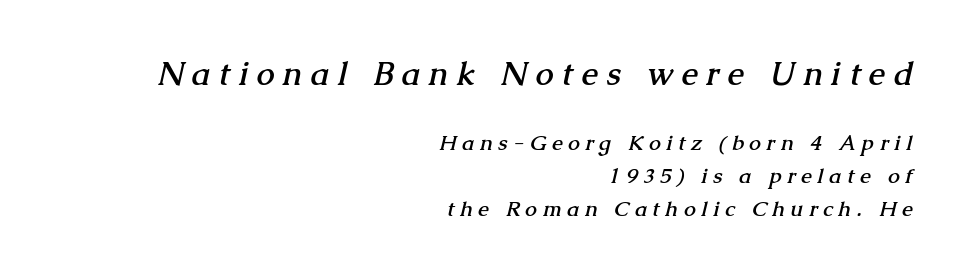
Q: Is the text bold? A: Yes.
Q: Is the typeface a serif or a sans-serif typeface? A: Serif.
Q: Is the text underlined? A: No.
Q: How is the paragraph aligned? A: Right-aligned.
Q: Is the spacing between letters normal or unusually wide? A: Unusually wide.
Q: Is the spacing between lines tight, normal or loose? A: Normal.
Q: Which block of text is set in a larger size, the first (top) or the second (bottom)? A: The first (top) one.
Q: Width (condensed, normal, or wide)? A: Normal.
Q: Stroke contrast? A: Medium.
Q: x-height? A: Medium.
Q: Monospaced? A: No.
